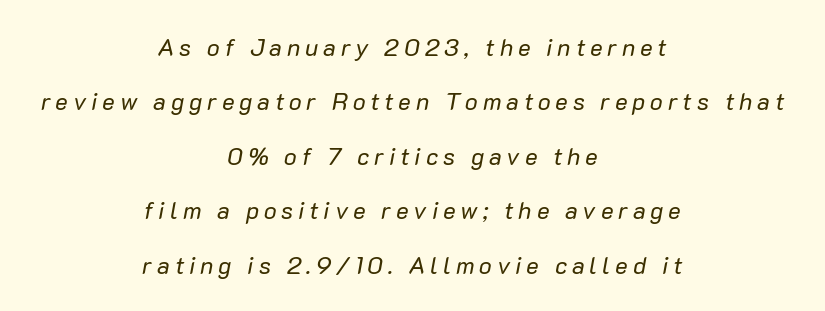
Observe the wide spacing: letters keep a clear distance from each other. Decoration check: the copy has no underline. Horizontally, the lines are justified to the midpoint only. It's the slanting kind of type. This sample trades compactness for vertical openness between lines.
